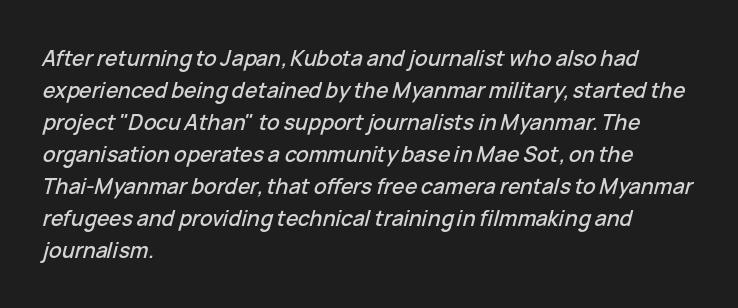
Q: Is the text italic (slanted)? A: Yes, it leans right by about 15 degrees.
Q: Is the text underlined? A: No.
Q: How is the paragraph aligned? A: Left-aligned.
Q: Is the spacing between letters normal or unusually wide? A: Normal.
Q: Is the spacing between lines tight, normal or loose? A: Normal.
